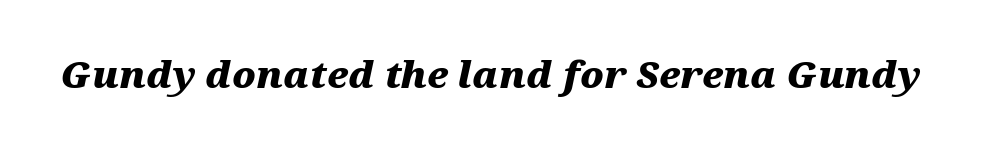
The image shows 37 px heavy, wide type, italic (leaning right); set normal letter spacing, not underlined; medium stroke contrast and a medium x-height.
